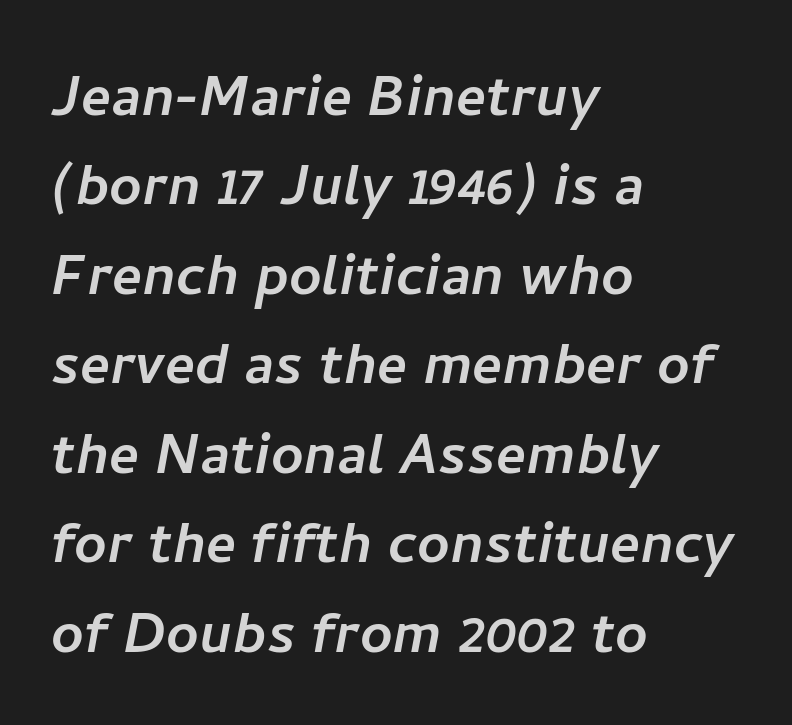
{"serif": "no", "width": "normal", "stroke_contrast": "low", "x_height": "medium", "monospaced": "no", "underline": "no", "align": "left", "line_spacing": "normal", "line_spacing_ratio": 1.26, "letter_spacing": "normal", "letter_spacing_em": 0.0, "glyph_px": 71}
